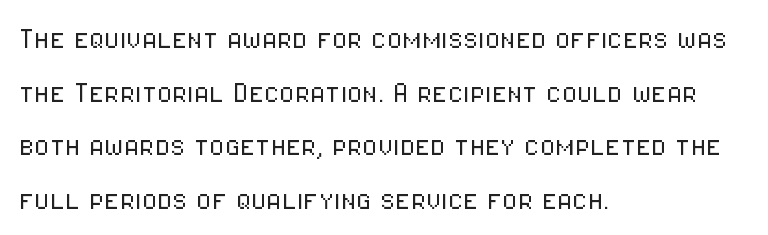
The image shows 35 px light, condensed sans-serif type, upright; set left-aligned, normal line spacing (1.53x), normal letter spacing, not underlined; low stroke contrast and a medium x-height.
